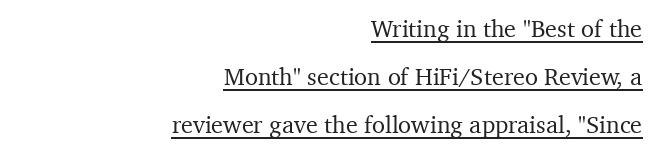
Q: Is the text italic (slanted)? A: No, it is upright.
Q: Is the text underlined? A: Yes.
Q: How is the paragraph aligned? A: Right-aligned.
Q: Is the spacing between letters normal or unusually wide? A: Normal.
Q: Is the spacing between lines tight, normal or loose? A: Loose.
